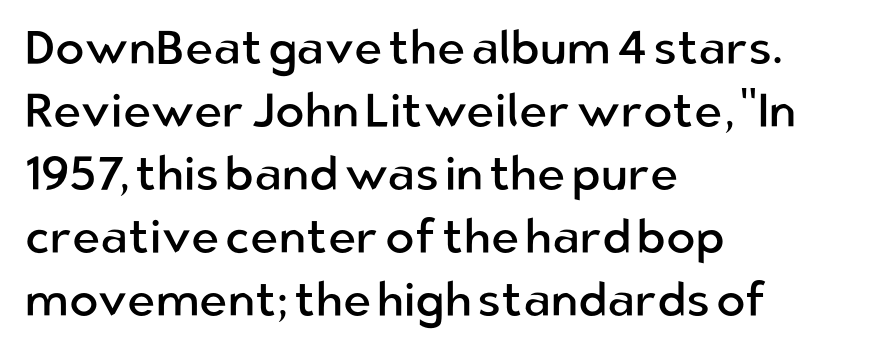
{"serif": "no", "italic": "no", "bold": "no", "weight": "regular", "width": "normal", "stroke_contrast": "low", "x_height": "medium", "monospaced": "no", "underline": "no", "align": "left", "line_spacing": "normal", "line_spacing_ratio": 1.31, "letter_spacing": "normal", "letter_spacing_em": 0.0, "glyph_px": 48}
